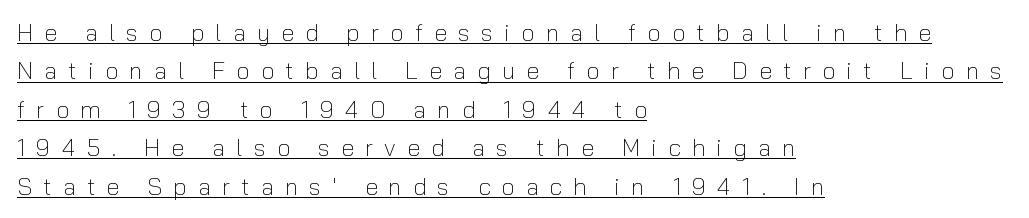
Evenly set lines give the paragraph a standard silhouette. Line beginnings align vertically; line endings do not. A continuous stroke trails under the words, as in a hyperlink. Short note: letters widely spaced.
